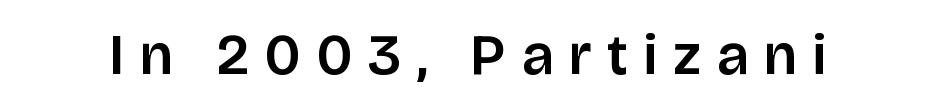
The image shows 57 px sans-serif type, upright; set unusually wide letter spacing (+0.28 em), not underlined; low stroke contrast and a large x-height.
